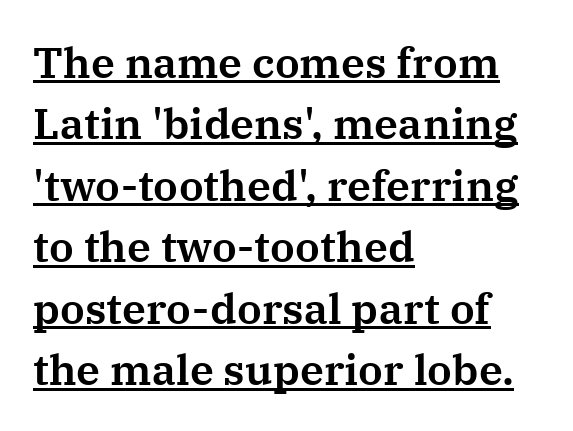
The image shows 43 px serif type, upright; set left-aligned, normal line spacing (1.43x), normal letter spacing, underlined; medium stroke contrast and a medium x-height.
